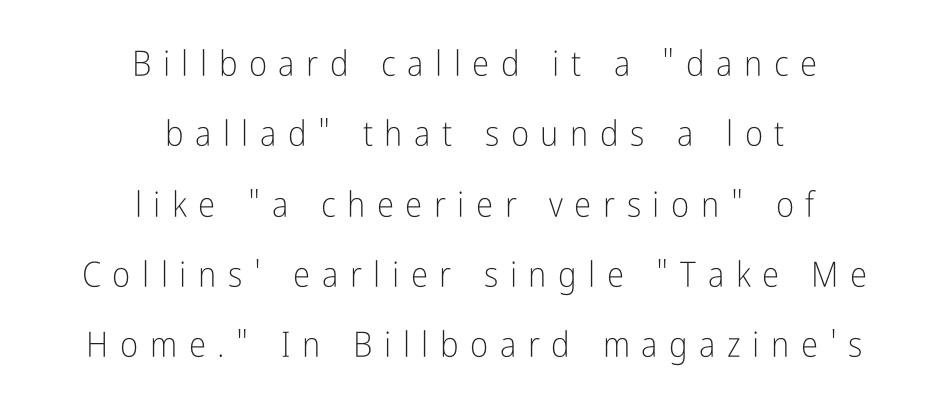
Q: Is the text bold? A: No.
Q: Is the text italic (slanted)? A: No, it is upright.
Q: Is the typeface a serif or a sans-serif typeface? A: Sans-serif.
Q: Is the text underlined? A: No.
Q: How is the paragraph aligned? A: Centered.
Q: Is the spacing between letters normal or unusually wide? A: Unusually wide.
Q: Is the spacing between lines tight, normal or loose? A: Loose.
Q: Width (condensed, normal, or wide)? A: Condensed.
Q: Stroke contrast? A: Low.
Q: x-height? A: Medium.
Q: Monospaced? A: No.
